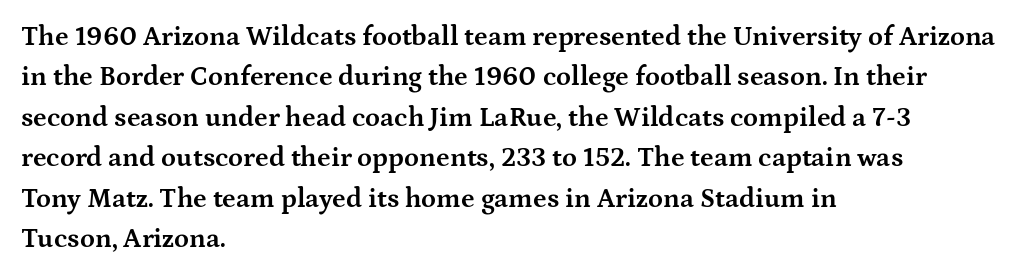
Look at the tracking — it's just the regular setting, nothing added. A classic flush-left, rag-right setting is used for this passage. Lines of text with bare space underneath. The font's upright variant was chosen for this text.
